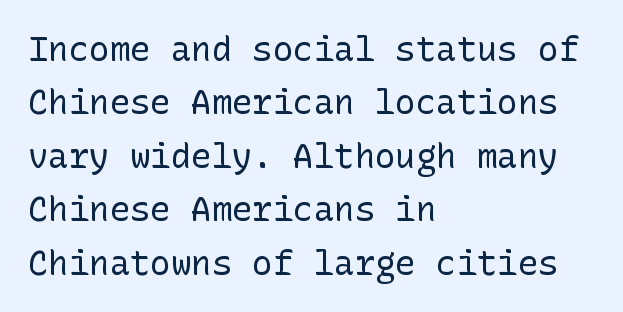
Default kerning and tracking; the words read as compact shapes. The rows are spaced the way most documents space them. Descender tails drop into unmarked territory. A typesetter would label this face a sans.
